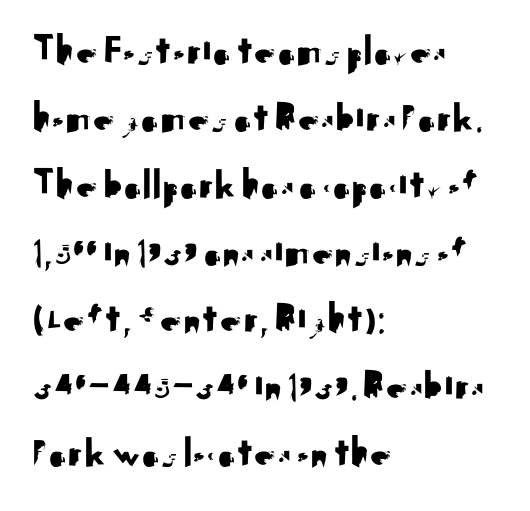
Q: Is the text italic (slanted)? A: No, it is upright.
Q: Is the typeface a serif or a sans-serif typeface? A: Sans-serif.
Q: Is the text underlined? A: No.
Q: How is the paragraph aligned? A: Left-aligned.
Q: Is the spacing between letters normal or unusually wide? A: Normal.
Q: Is the spacing between lines tight, normal or loose? A: Normal.
Q: Width (condensed, normal, or wide)? A: Normal.
Q: Stroke contrast? A: Medium.
Q: x-height? A: Small.
Q: Monospaced? A: No.
